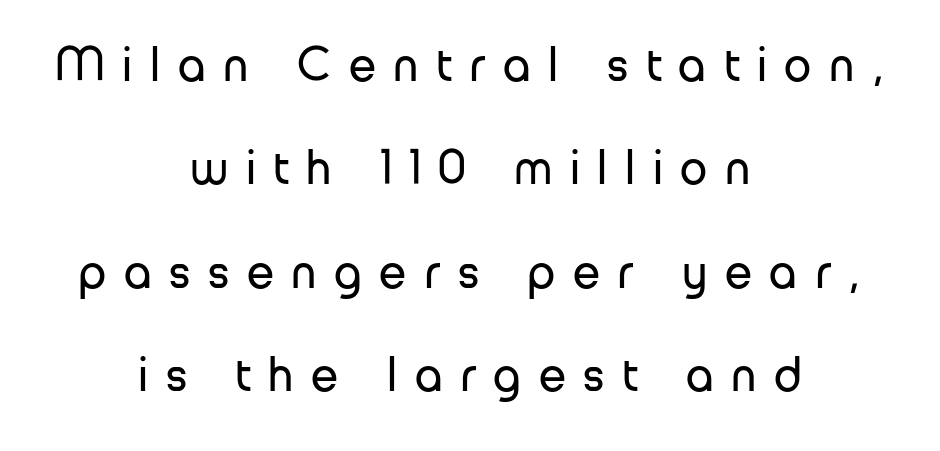
The image shows 49 px regular-weight sans-serif type, upright; set centered, loose line spacing (2.11x), unusually wide letter spacing (+0.36 em), not underlined; low stroke contrast and a medium x-height.
